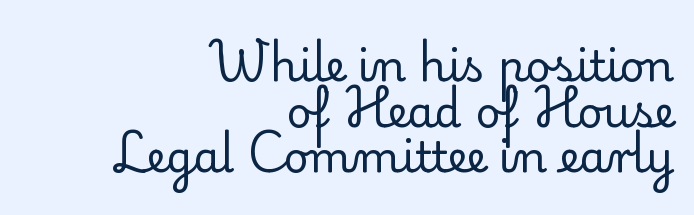
The image shows 43 px regular-weight serif type, upright; set right-aligned, tight line spacing (1.06x), normal letter spacing, not underlined; low stroke contrast and a small x-height.
